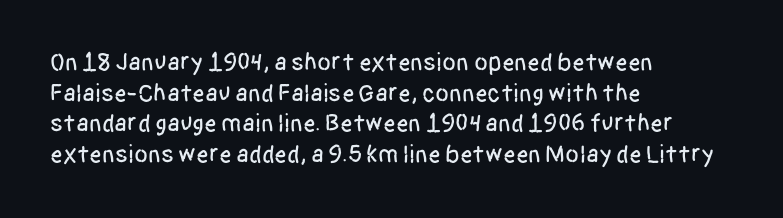
Which margin do the lines hug? The left one — the right edge is uneven. Bare-footed words on every line. Here the glyphs are tracked normally, forming tight word shapes. Does the lettering tilt? It doesn't — this is upright.
